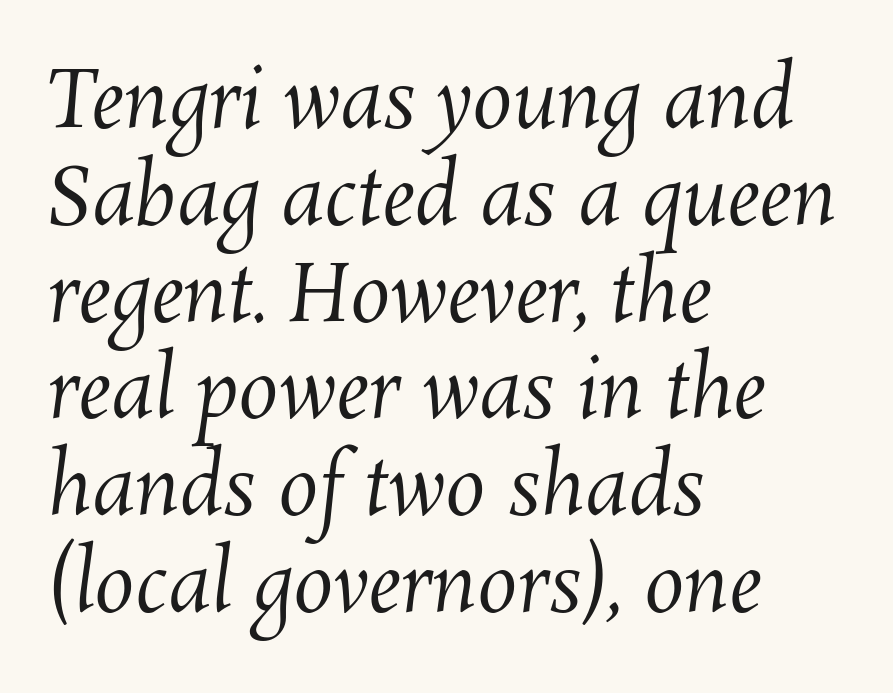
{"bold": "no", "weight": "regular", "width": "normal", "stroke_contrast": "medium", "x_height": "medium", "monospaced": "no", "underline": "no", "align": "left", "line_spacing_ratio": 1.21, "letter_spacing": "normal", "letter_spacing_em": 0.0, "glyph_px": 80}
